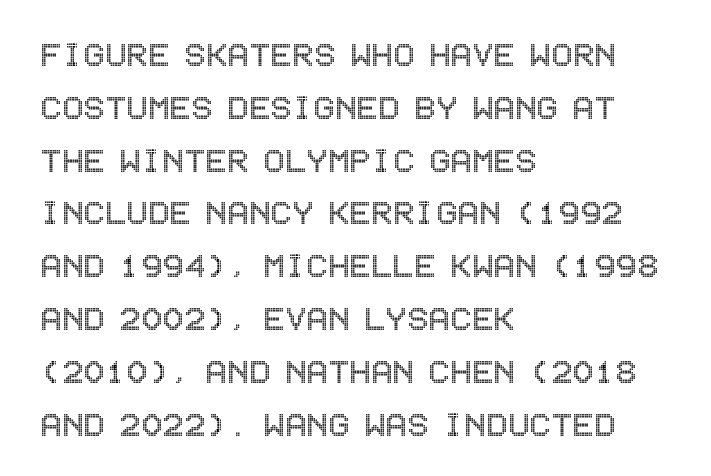
Glyph-to-glyph distance matches everyday printed text. One glance says typical: line gaps are just what's usual. Do the letters lean? They stand straight. The rendering anchors every line to the left-hand side. Clear beneath every line of the passage.
